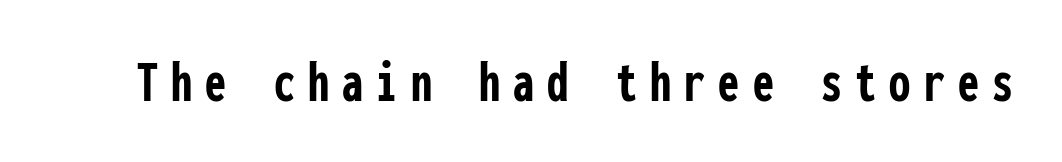
The image shows 60 px semibold, condensed sans-serif type, upright, monospaced; set unusually wide letter spacing (+0.22 em), not underlined; low stroke contrast and a medium x-height.
